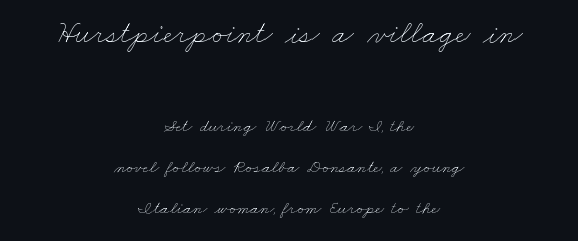
Type without underlining. Vertical stems look standard width or narrower in stroke. Vertically, the passage feels expansive, rows floating well apart. Here the designer chose a conventional face with non-uniform glyph widths.
